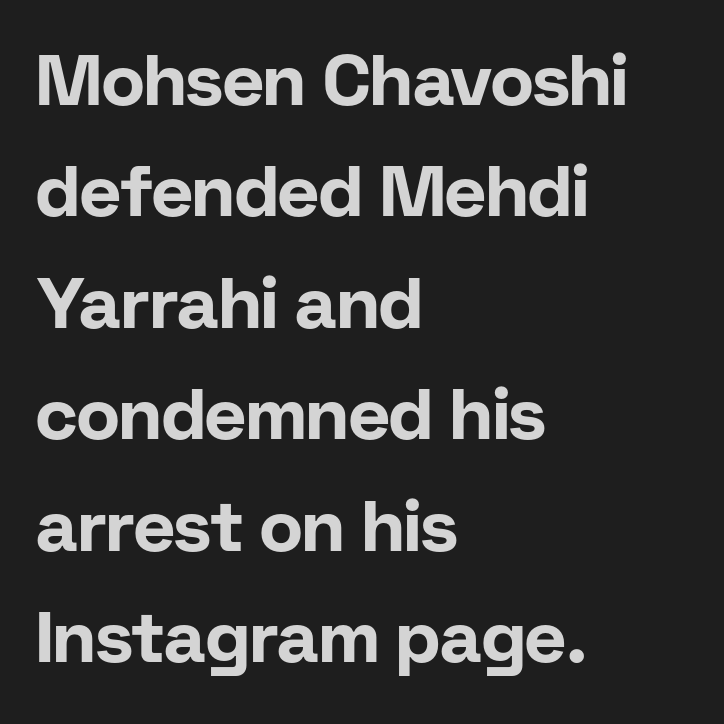
The image shows 71 px bold sans-serif type, upright; set left-aligned, normal line spacing (1.57x), normal letter spacing, not underlined; low stroke contrast and a medium x-height.
